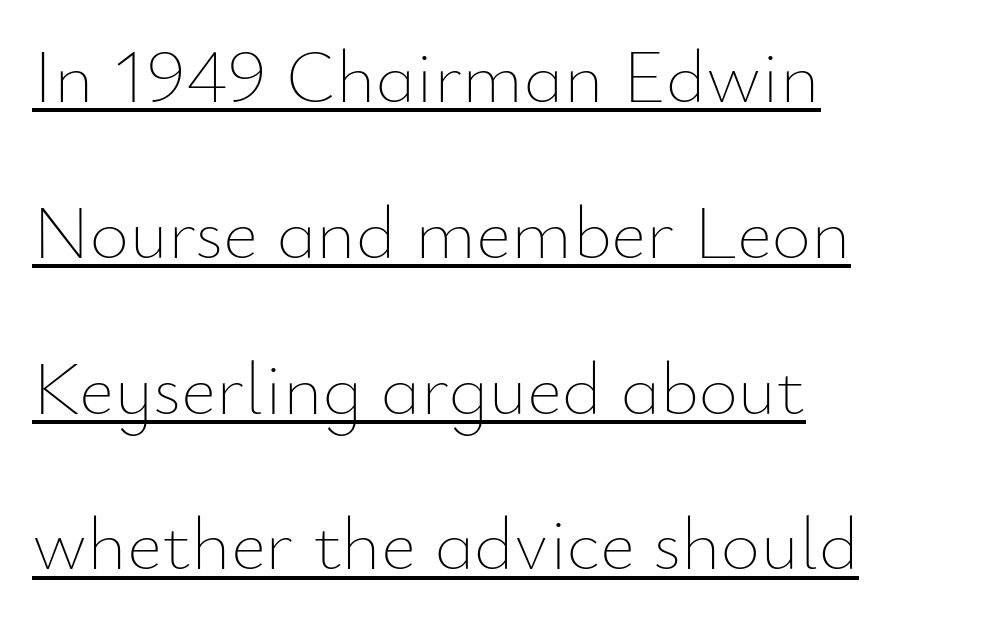
The lines are quadded left. A great deal of white space separates one row of letters from the next. The type sits square on the baseline with zero lean. Think of a printed novel: that variable character pitch is what you see here. Honestly, the underline is the first thing you notice here. Each stroke keeps to a modest, everyday thickness or less.
